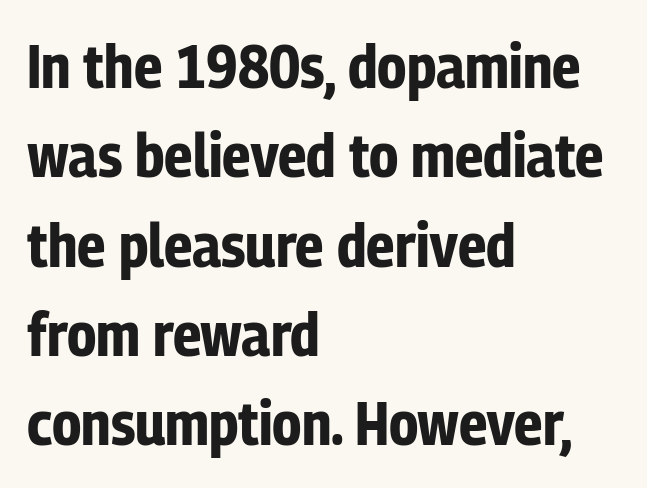
Q: Is the text bold? A: Yes.
Q: Is the text italic (slanted)? A: No, it is upright.
Q: Is the typeface a serif or a sans-serif typeface? A: Sans-serif.
Q: Is the text underlined? A: No.
Q: How is the paragraph aligned? A: Left-aligned.
Q: Is the spacing between letters normal or unusually wide? A: Normal.
Q: Is the spacing between lines tight, normal or loose? A: Normal.
Q: Width (condensed, normal, or wide)? A: Condensed.
Q: Stroke contrast? A: Low.
Q: x-height? A: Medium.
Q: Monospaced? A: No.
